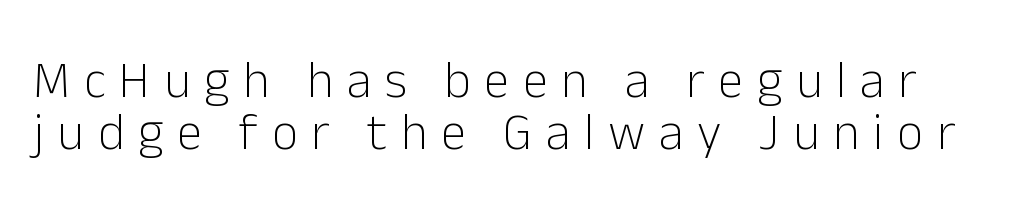
The image shows 51 px light sans-serif type, upright; set tight line spacing (1.01x), unusually wide letter spacing (+0.27 em), not underlined; low stroke contrast and a medium x-height.
